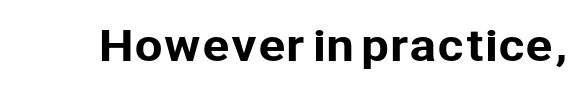
The image shows 41 px sans-serif type, upright; set normal letter spacing, not underlined; low stroke contrast and a medium x-height.
